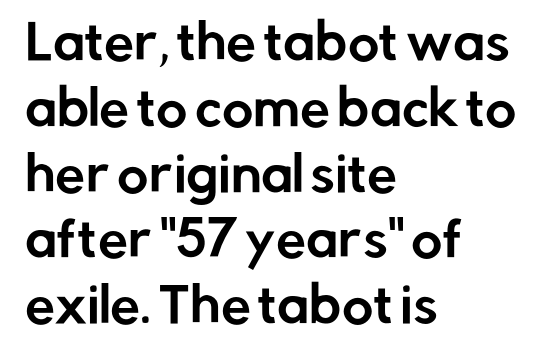
Q: Is the text italic (slanted)? A: No, it is upright.
Q: Is the typeface a serif or a sans-serif typeface? A: Sans-serif.
Q: Is the text underlined? A: No.
Q: How is the paragraph aligned? A: Left-aligned.
Q: Is the spacing between letters normal or unusually wide? A: Normal.
Q: Is the spacing between lines tight, normal or loose? A: Normal.
Q: Width (condensed, normal, or wide)? A: Normal.
Q: Stroke contrast? A: Low.
Q: x-height? A: Medium.
Q: Monospaced? A: No.
